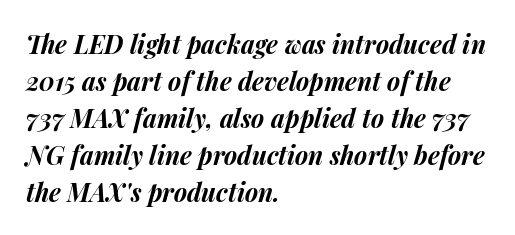
{"italic": "yes", "lean": "right", "slant_degrees": 14, "bold": "yes", "underline": "no", "align": "left", "line_spacing": "normal", "line_spacing_ratio": 1.48, "letter_spacing": "normal", "letter_spacing_em": 0.0, "glyph_px": 25}
